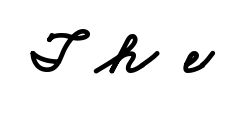
{"serif": "no", "width": "wide", "stroke_contrast": "low", "x_height": "small", "monospaced": "no", "underline": "no", "letter_spacing": "wide", "letter_spacing_em": 0.43, "glyph_px": 63}
